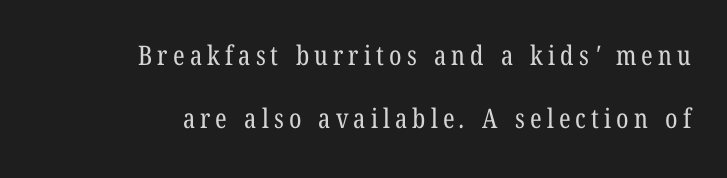
Q: Is the text bold? A: No.
Q: Is the text underlined? A: No.
Q: How is the paragraph aligned? A: Right-aligned.
Q: Is the spacing between lines tight, normal or loose? A: Loose.
